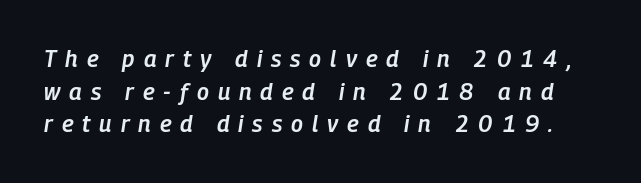
Q: Is the text bold? A: Semi-bold.
Q: Is the text italic (slanted)? A: Yes, it leans right by about 9 degrees.
Q: Is the text underlined? A: No.
Q: Is the spacing between letters normal or unusually wide? A: Unusually wide.
Q: Is the spacing between lines tight, normal or loose? A: Normal.
